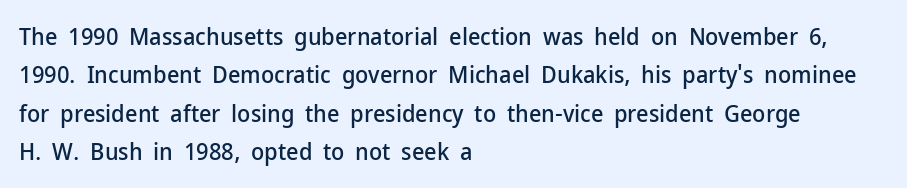
Q: Is the text italic (slanted)? A: No, it is upright.
Q: Is the text underlined? A: No.
Q: How is the paragraph aligned? A: Left-aligned.
Q: Is the spacing between letters normal or unusually wide? A: Normal.
Q: Is the spacing between lines tight, normal or loose? A: Normal.
